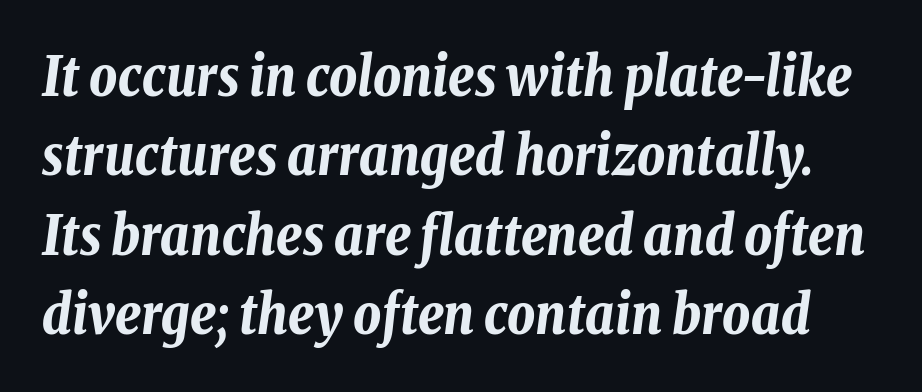
{"italic": "yes", "lean": "right", "slant_degrees": 8, "bold": "yes", "weight": "bold", "width": "condensed", "stroke_contrast": "low", "x_height": "medium", "monospaced": "no", "underline": "no", "line_spacing": "normal", "line_spacing_ratio": 1.47, "letter_spacing": "normal", "letter_spacing_em": 0.0, "glyph_px": 54}
